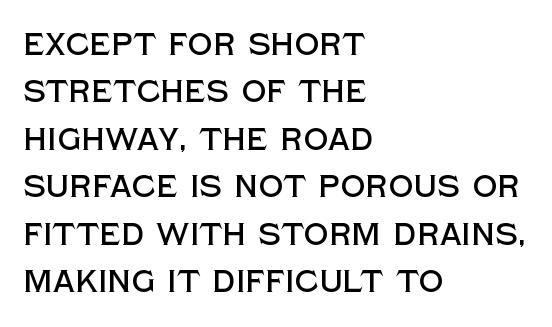
{"serif": "no", "italic": "no", "width": "normal", "x_height": "large", "monospaced": "no", "underline": "no", "align": "left", "line_spacing": "normal", "line_spacing_ratio": 1.53, "letter_spacing": "normal", "letter_spacing_em": 0.0, "glyph_px": 31}
